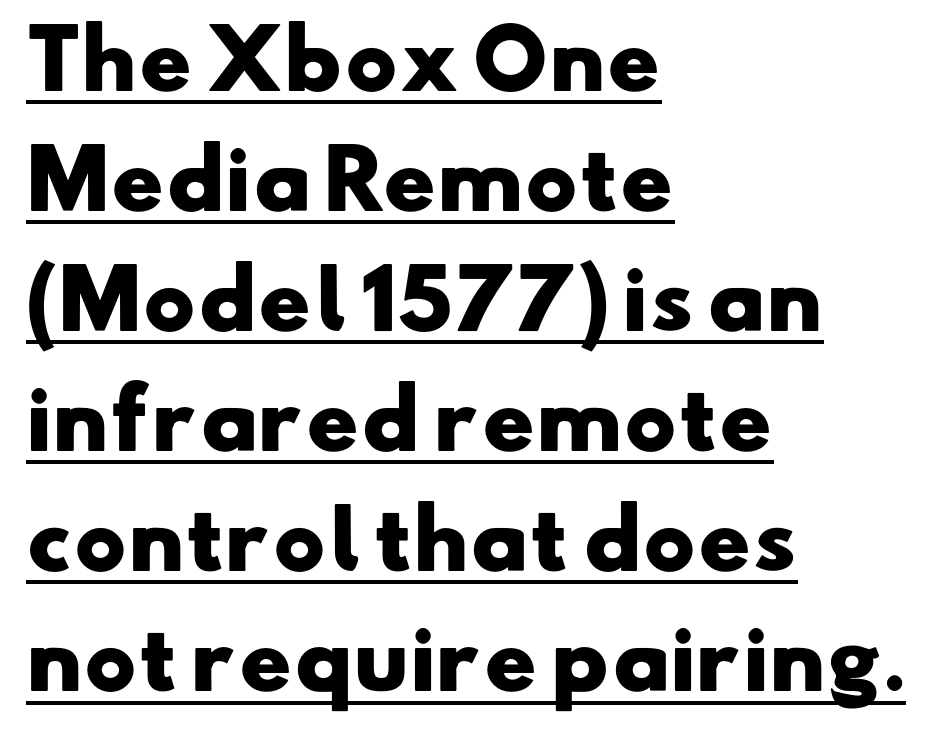
Q: Is the text bold? A: Yes.
Q: Is the typeface a serif or a sans-serif typeface? A: Sans-serif.
Q: Is the text underlined? A: Yes.
Q: How is the paragraph aligned? A: Left-aligned.
Q: Is the spacing between letters normal or unusually wide? A: Normal.
Q: Is the spacing between lines tight, normal or loose? A: Normal.
Q: Width (condensed, normal, or wide)? A: Wide.
Q: Stroke contrast? A: Low.
Q: x-height? A: Small.
Q: Monospaced? A: No.
